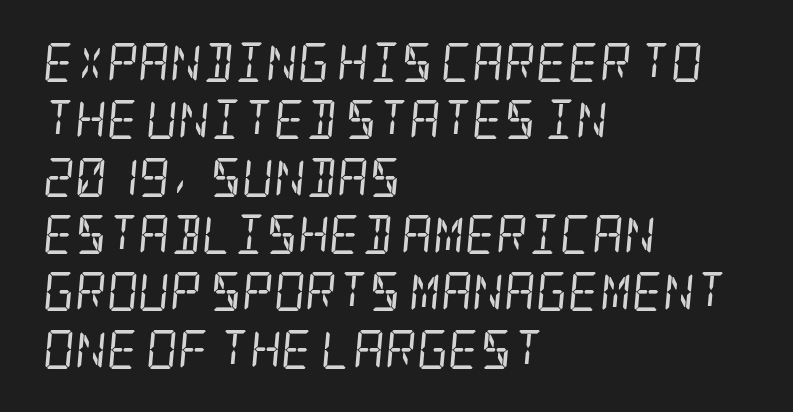
Italic? Definitely — the glyphs are oblique. The text block is weighted toward the left margin, trailing off unevenly rightward. These glyphs show unthickened strokes, regular width or finer. Small tapered or slab feet sit at the stroke ends, so this counts as serif. Underline: absent.
